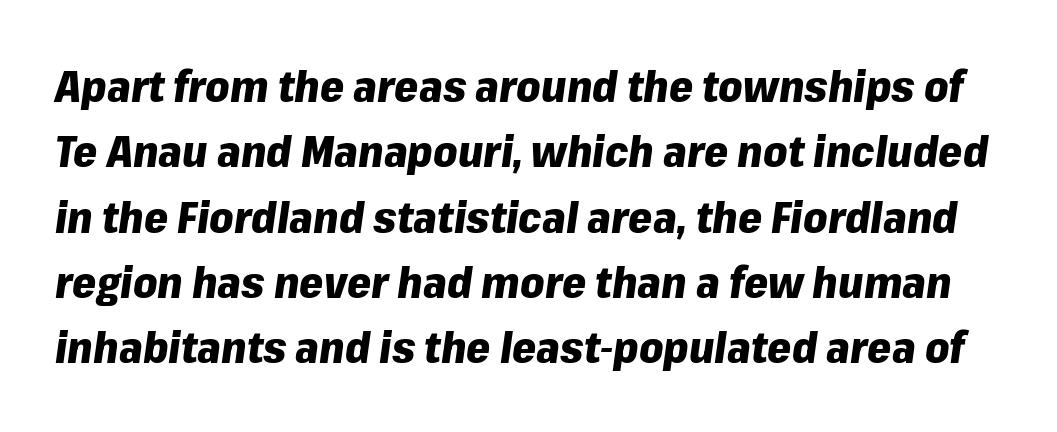
The image shows 43 px heavy type, italic (leaning right); set normal line spacing (1.52x), normal letter spacing, not underlined; low stroke contrast and a medium x-height.
